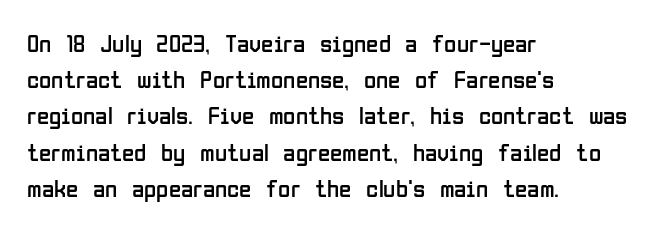
Q: Is the text bold? A: No.
Q: Is the text italic (slanted)? A: No, it is upright.
Q: Is the text underlined? A: No.
Q: How is the paragraph aligned? A: Left-aligned.
Q: Is the spacing between letters normal or unusually wide? A: Normal.
Q: Is the spacing between lines tight, normal or loose? A: Normal.
